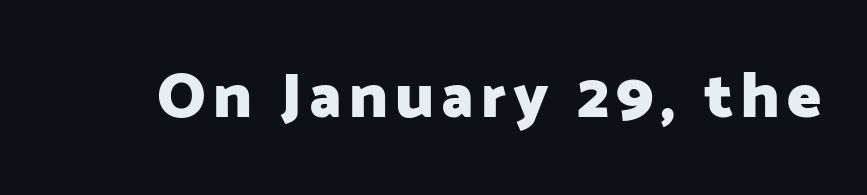
{"serif": "no", "italic": "no", "bold": "yes", "weight": "heavy", "width": "normal", "stroke_contrast": "low", "x_height": "medium", "monospaced": "no", "underline": "no", "glyph_px": 64}
